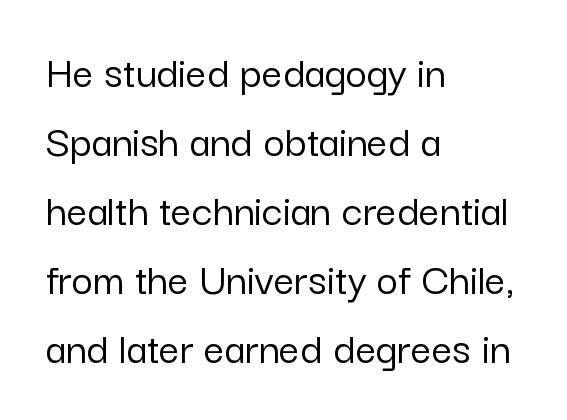
{"serif": "no", "italic": "no", "width": "normal", "stroke_contrast": "low", "x_height": "medium", "monospaced": "no", "underline": "no", "align": "left", "line_spacing": "normal", "line_spacing_ratio": 1.5, "letter_spacing": "normal", "letter_spacing_em": 0.0, "glyph_px": 46}
